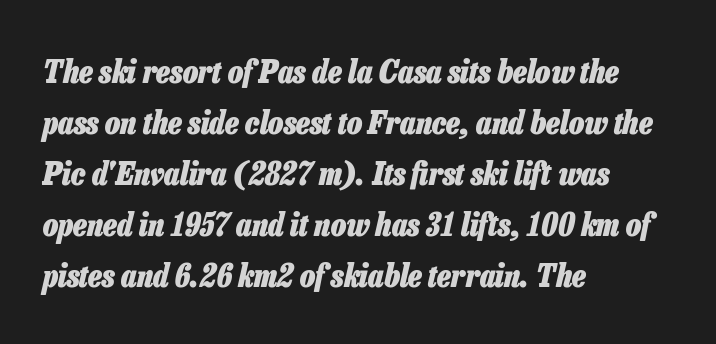
The image shows 32 px heavy, condensed type, italic (leaning right); set left-aligned, normal line spacing (1.59x), normal letter spacing, not underlined; low stroke contrast and a medium x-height.
